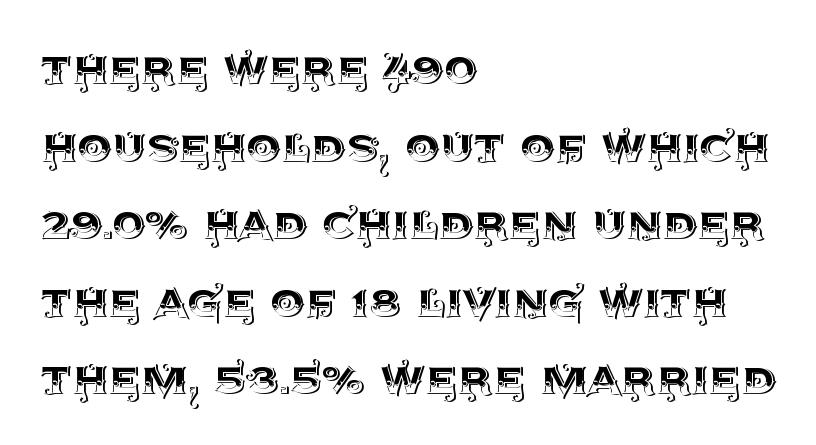
Q: Is the text italic (slanted)? A: No, it is upright.
Q: Is the text underlined? A: No.
Q: How is the paragraph aligned? A: Left-aligned.
Q: Is the spacing between letters normal or unusually wide? A: Normal.
Q: Is the spacing between lines tight, normal or loose? A: Normal.
Q: Width (condensed, normal, or wide)? A: Normal.
Q: x-height? A: Large.
Q: Monospaced? A: No.
